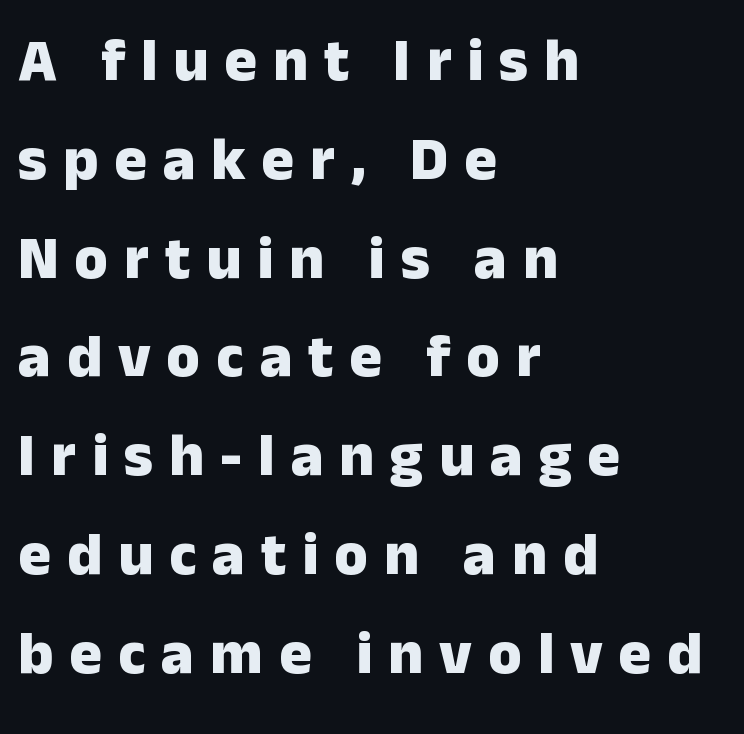
Q: Is the text bold? A: Yes.
Q: Is the text italic (slanted)? A: No, it is upright.
Q: Is the typeface a serif or a sans-serif typeface? A: Sans-serif.
Q: Is the text underlined? A: No.
Q: How is the paragraph aligned? A: Left-aligned.
Q: Is the spacing between letters normal or unusually wide? A: Unusually wide.
Q: Is the spacing between lines tight, normal or loose? A: Normal.
Q: Width (condensed, normal, or wide)? A: Normal.
Q: Stroke contrast? A: Low.
Q: x-height? A: Medium.
Q: Monospaced? A: No.
